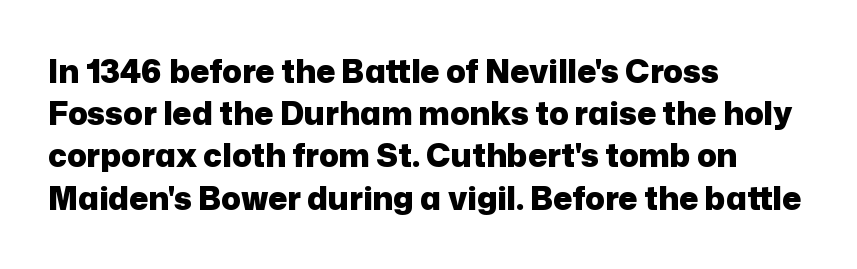
{"serif": "no", "italic": "no", "bold": "yes", "weight": "heavy", "width": "normal", "stroke_contrast": "low", "x_height": "medium", "monospaced": "no", "underline": "no", "align": "left", "line_spacing": "normal", "line_spacing_ratio": 1.32, "letter_spacing": "normal", "letter_spacing_em": 0.0, "glyph_px": 32}
